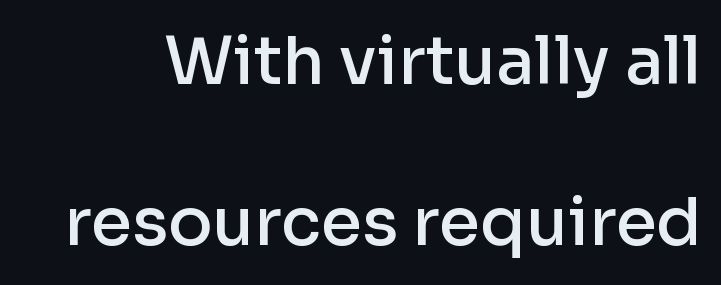
Q: Is the text bold? A: Semi-bold.
Q: Is the text italic (slanted)? A: No, it is upright.
Q: Is the typeface a serif or a sans-serif typeface? A: Sans-serif.
Q: Is the text underlined? A: No.
Q: Is the spacing between letters normal or unusually wide? A: Normal.
Q: Is the spacing between lines tight, normal or loose? A: Loose.
Q: Width (condensed, normal, or wide)? A: Normal.
Q: Stroke contrast? A: Low.
Q: x-height? A: Medium.
Q: Monospaced? A: No.
